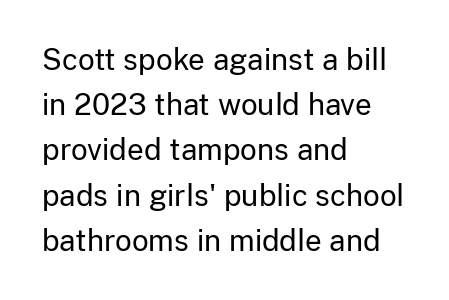
This is sans-serif lettering, the kind often seen on screens and signage. The lettering stays uniformly vertical, giving the passage a roman look. Beneath every word, the page is bare. The face used here is proportionally spaced, like ordinary book or web type. Summary of weight: not heavy and not bold.
